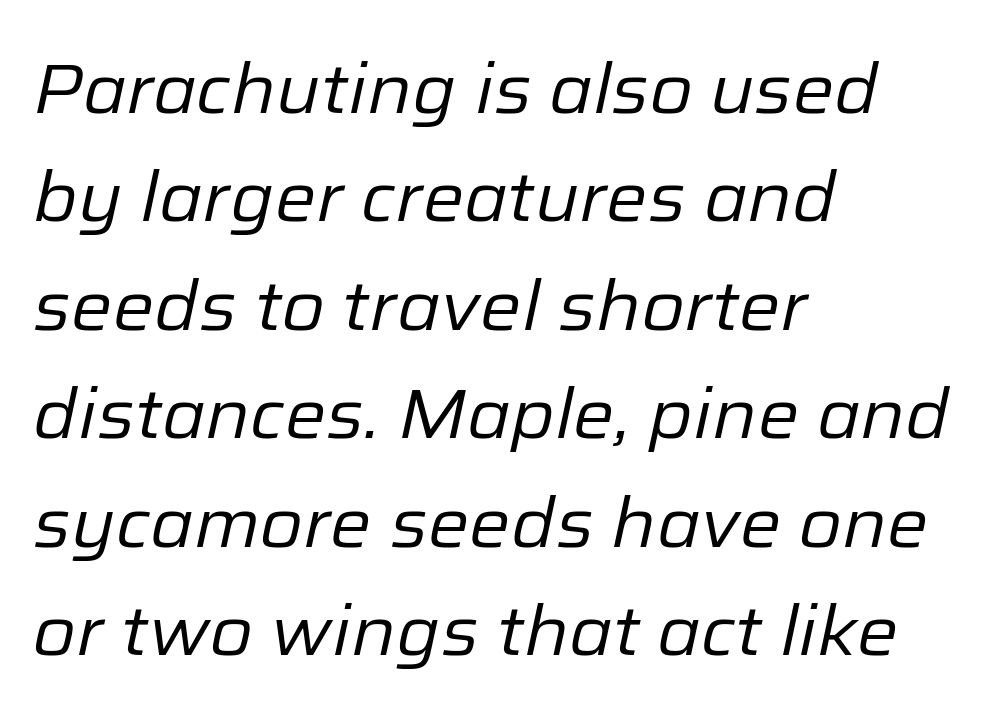
How are the letters spaced? Ordinarily, with no added tracking. Quick note: italic. Reading down the column, the eye jumps a familiar distance to each next line. Think of a printed novel: that variable character pitch is what you see here.
